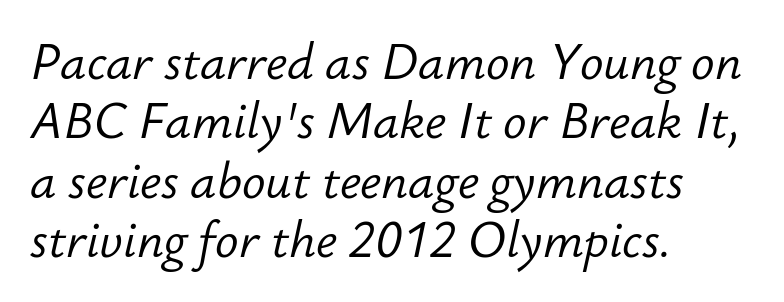
The area under the type is left untouched. No extra tracking has been applied to these lines. Would a proofreader flag this as italicized? Yes. Leftover space on each line is placed entirely after the last word. The face used here is proportionally spaced, like ordinary book or web type. The strokes are not fattened; the text isn't bold.
